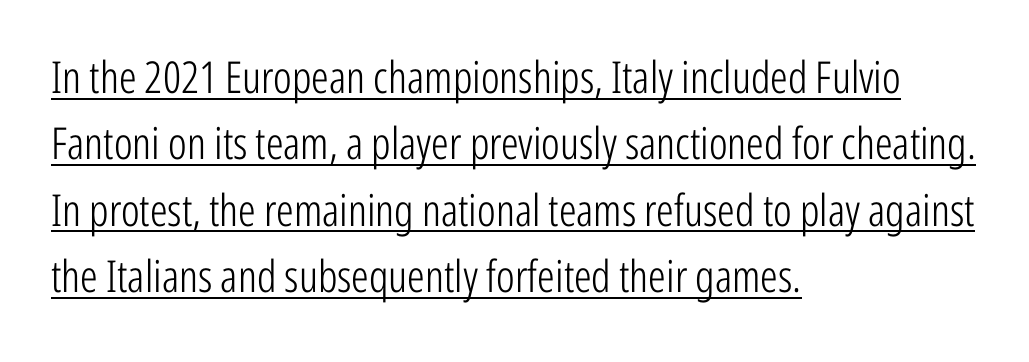
Q: Is the text bold? A: No.
Q: Is the text italic (slanted)? A: No, it is upright.
Q: Is the typeface a serif or a sans-serif typeface? A: Sans-serif.
Q: Is the text underlined? A: Yes.
Q: How is the paragraph aligned? A: Left-aligned.
Q: Is the spacing between letters normal or unusually wide? A: Normal.
Q: Is the spacing between lines tight, normal or loose? A: Normal.
Q: Width (condensed, normal, or wide)? A: Condensed.
Q: Stroke contrast? A: Low.
Q: x-height? A: Medium.
Q: Monospaced? A: No.
